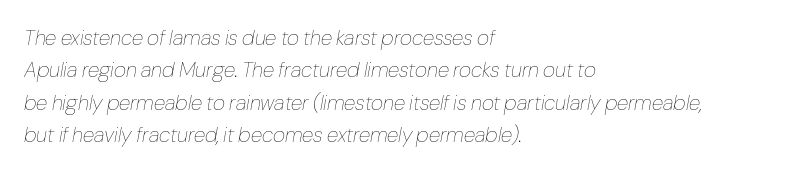
The image shows 21 px text type, italic (leaning right); set left-aligned, normal line spacing (1.54x), normal letter spacing, not underlined.
